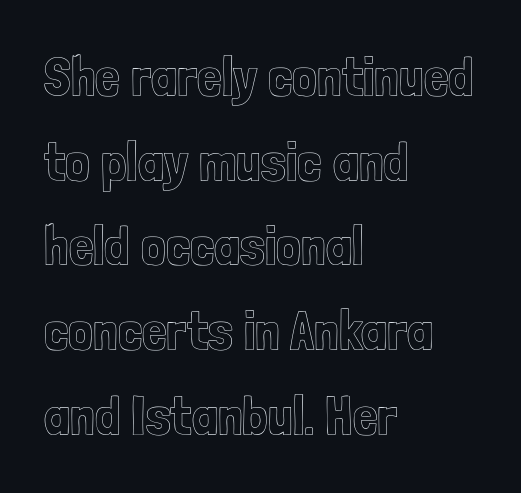
{"italic": "no", "width": "condensed", "x_height": "medium", "monospaced": "no", "underline": "no", "align": "left", "line_spacing": "normal", "line_spacing_ratio": 1.54, "letter_spacing": "normal", "letter_spacing_em": 0.0, "glyph_px": 55}
